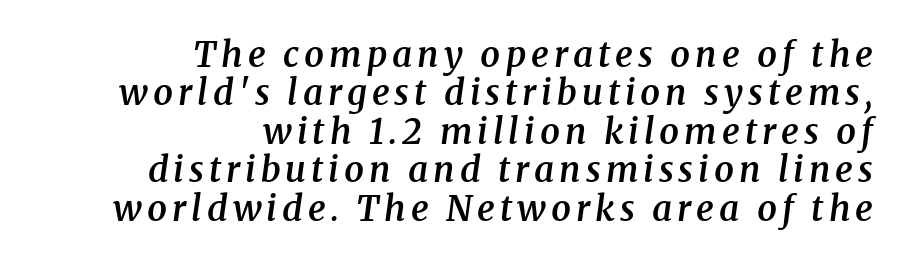
The font family rendered here belongs to the serif group. Visually the block forms a straight wall on the right and a jagged coastline on the left. Spacing verdict: proportional, widths tailored to each character. Summary of weight: moderately heavy, a semibold. Underline: absent. When letters slant like this, we call the style italic.
